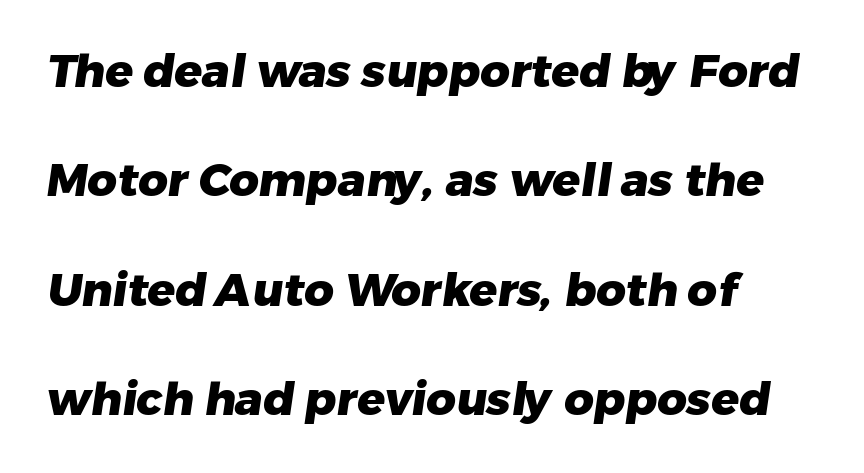
Reading down the column, the eye jumps a long way to each next line. Proportional: the letters do not fall into vertical columns. I'd describe the lettering as bold — thick and assertive. These lines are composed in type without serifs.
